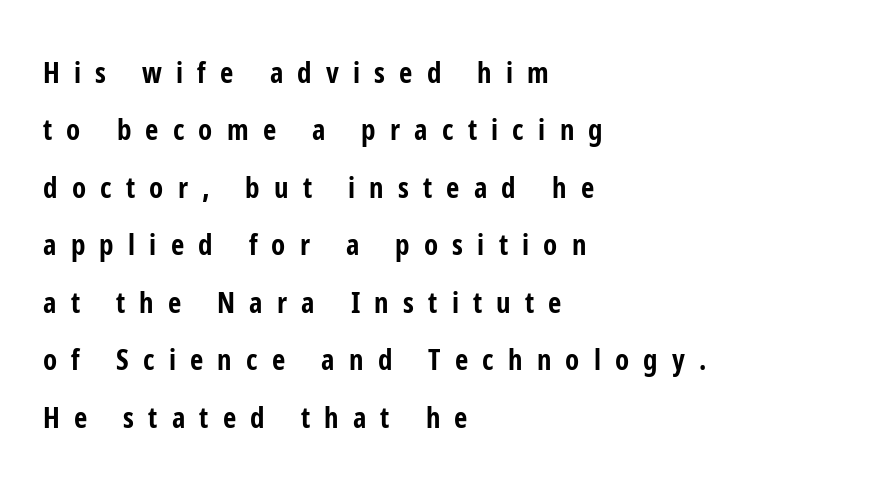
The image shows 29 px bold, condensed sans-serif type, upright; set left-aligned, loose line spacing (1.98x), unusually wide letter spacing (+0.49 em), not underlined; low stroke contrast and a medium x-height.
